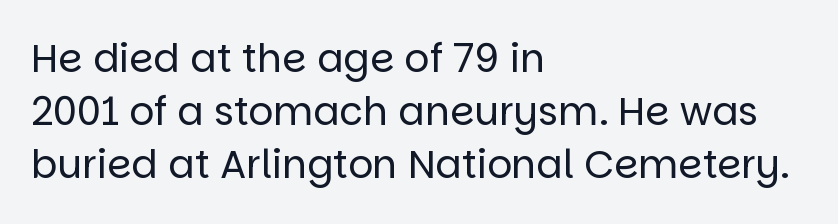
Q: Is the text bold? A: No.
Q: Is the text italic (slanted)? A: No, it is upright.
Q: Is the typeface a serif or a sans-serif typeface? A: Sans-serif.
Q: Is the text underlined? A: No.
Q: How is the paragraph aligned? A: Left-aligned.
Q: Is the spacing between letters normal or unusually wide? A: Normal.
Q: Is the spacing between lines tight, normal or loose? A: Normal.
Q: Width (condensed, normal, or wide)? A: Normal.
Q: Stroke contrast? A: Low.
Q: x-height? A: Large.
Q: Monospaced? A: No.
